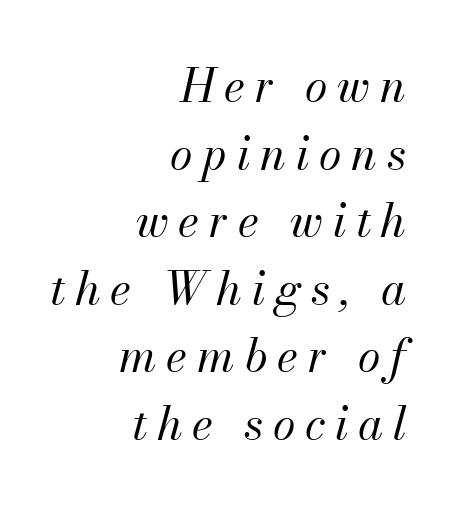
Vertically, the passage feels balanced, rows spaced as you'd expect. Someone cranked the tracking dial way up on this one. Nobody drew a line under any word here. Do the characters align in a grid? No, the font is proportional.
